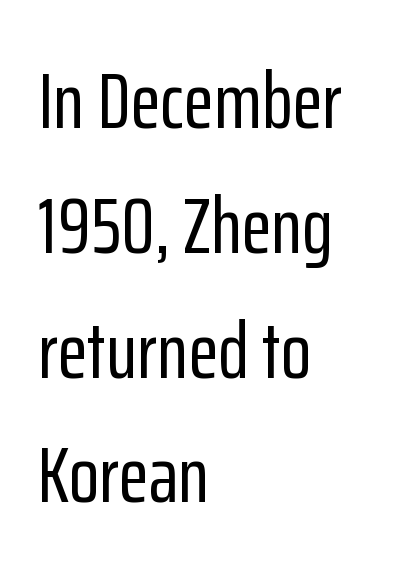
Summary of vertical rhythm: regular, with standard interline spacing. Check the space under the baseline: it is left empty. Line beginnings align vertically; line endings do not. This sample has the flowing, uneven cadence of proportional lettering. Observe the absence of serifs on each vertical stroke in this sample.
